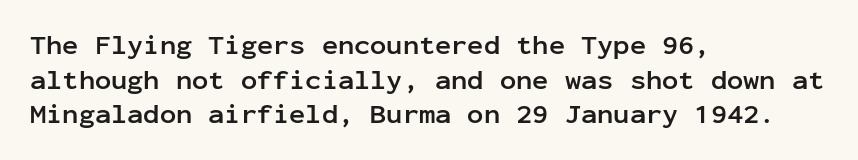
{"italic": "no", "bold": "yes", "underline": "no", "align": "left", "line_spacing": "normal", "line_spacing_ratio": 1.28, "letter_spacing": "normal", "letter_spacing_em": 0.0, "glyph_px": 27}
